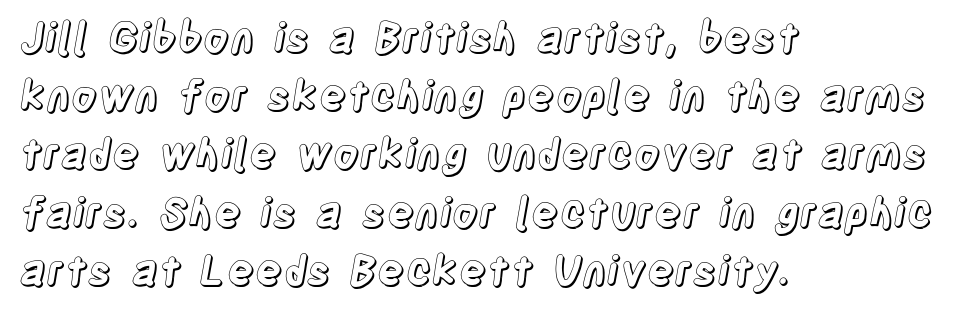
The image shows 41 px condensed type; set left-aligned, normal line spacing (1.42x), normal letter spacing, not underlined; a large x-height.
